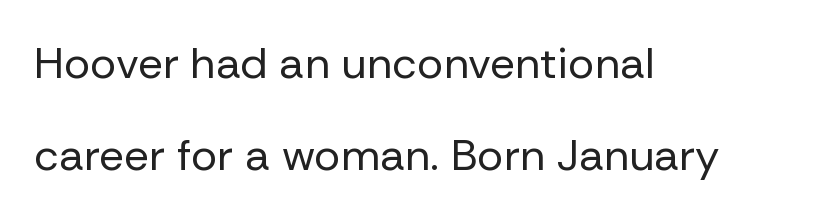
Whoever set this chose breathing room over compactness in the vertical rhythm. Letters rest on an invisible, unmarked baseline. To sum up the face: it is a sans, with no serifs. Here the designer chose a conventional face with non-uniform glyph widths. Notice how the stems are strictly vertical — no italics here.
